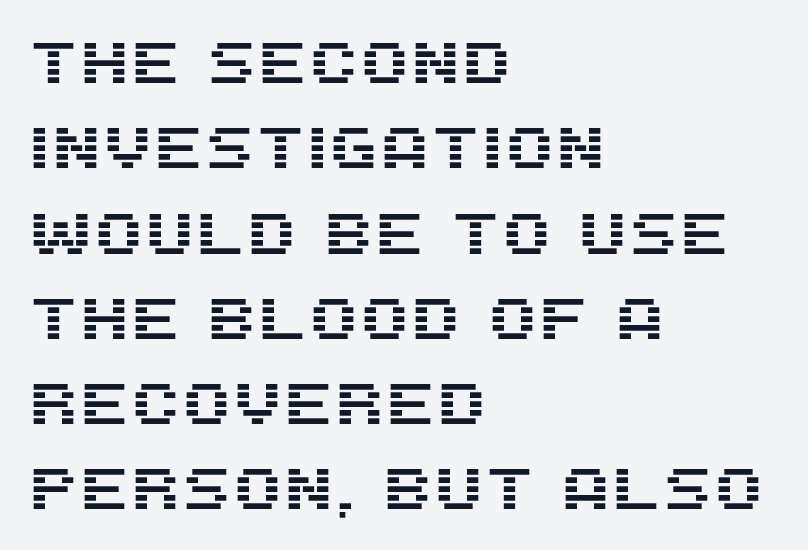
The letters advance in unequal steps, a hallmark of proportional type. The letters stand straight up with perfectly vertical stems. This is sans-serif lettering, the kind often seen on screens and signage. Is there much room between lines? A standard amount, neither cramped nor airy. The lines are quadded left.
